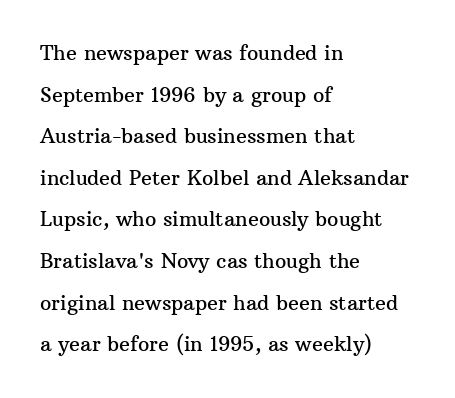
The image shows 20 px text type, upright; set left-aligned, loose line spacing (2.08x), normal letter spacing, not underlined.
